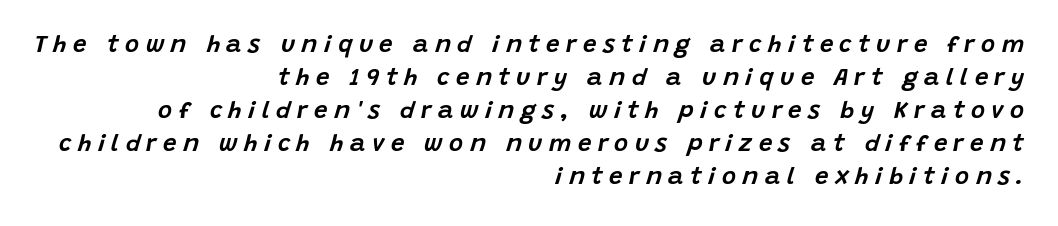
The image shows 24 px text type, italic (leaning right); set right-aligned, normal line spacing (1.38x), unusually wide letter spacing (+0.27 em), not underlined.
